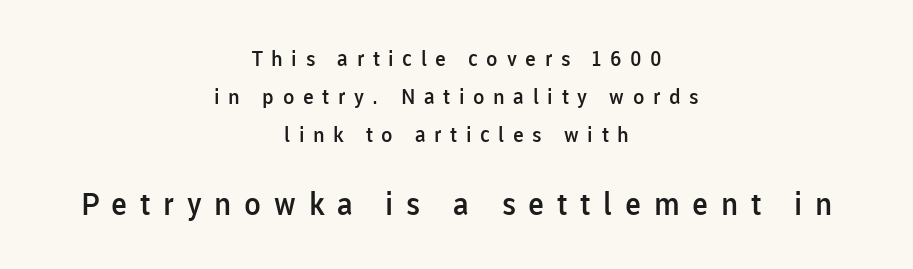
{"serif": "no", "italic": "no", "bold": "semi", "weight": "semibold", "width": "normal", "stroke_contrast": "low", "x_height": "medium", "monospaced": "no", "underline": "no", "align": "center", "line_spacing_ratio": 1.8, "letter_spacing": "wide", "letter_spacing_em": 0.41, "larger_block": "second", "size_ratio": 1.48, "glyph_px": 31}
